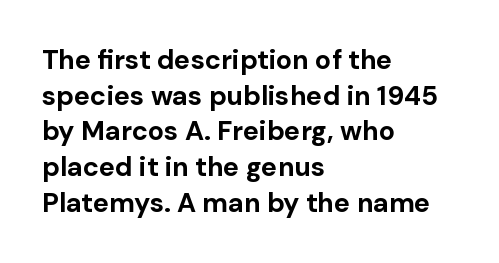
A typesetter would call this leading conventional body-copy spacing. Standard letterfit; no display-style spreading of the glyphs. The axis of the letterforms is exactly vertical. Typeset ragged right — the left edge is the straight one. Clear beneath every line of the passage. Each glyph is drawn with heavy, bold strokes.
